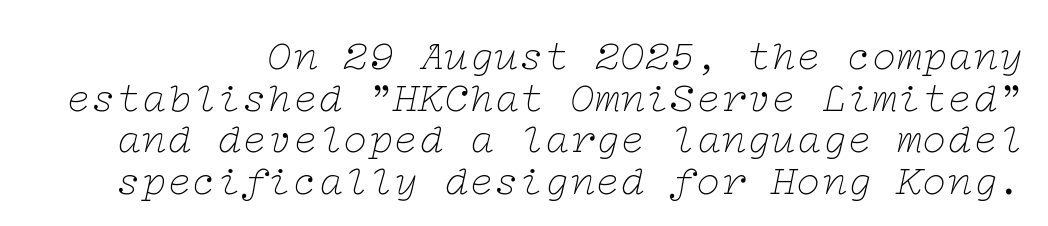
{"serif": "yes", "italic": "yes", "lean": "right", "slant_degrees": 12, "bold": "no", "weight": "thin", "width": "wide", "stroke_contrast": "low", "x_height": "medium", "underline": "no", "line_spacing": "tight", "line_spacing_ratio": 0.99, "letter_spacing": "normal", "letter_spacing_em": 0.0, "glyph_px": 42}
